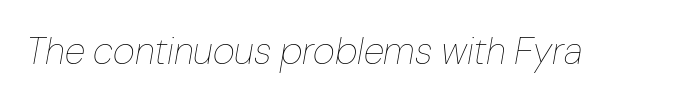
Is this a fixed-width face? No — the glyphs have proportional, varying widths. Observe the lean: these are italic letterforms. Check under the words: just untouched page. This rendering leaves character spacing at its baseline value.
